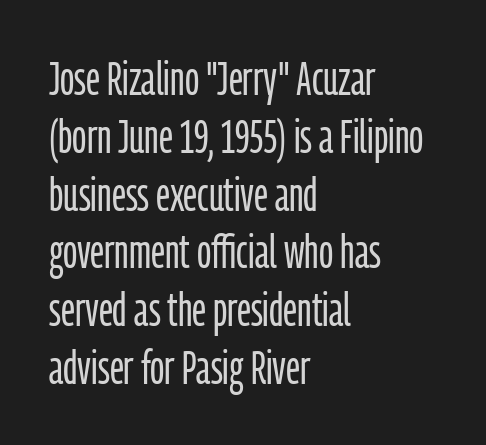
The image shows 47 px light, condensed sans-serif type, upright; set left-aligned, line spacing 1.23x, normal letter spacing, not underlined; low stroke contrast and a medium x-height.
